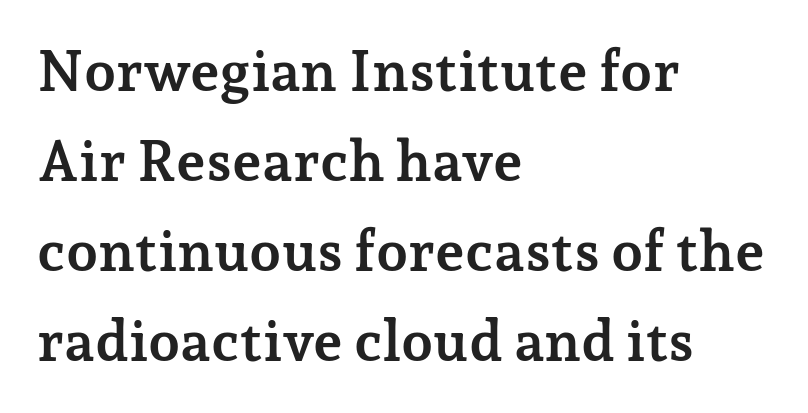
Q: Is the text bold? A: Yes.
Q: Is the text italic (slanted)? A: No, it is upright.
Q: Is the typeface a serif or a sans-serif typeface? A: Serif.
Q: Is the text underlined? A: No.
Q: How is the paragraph aligned? A: Left-aligned.
Q: Is the spacing between letters normal or unusually wide? A: Normal.
Q: Is the spacing between lines tight, normal or loose? A: Normal.
Q: Width (condensed, normal, or wide)? A: Normal.
Q: Stroke contrast? A: Low.
Q: x-height? A: Medium.
Q: Monospaced? A: No.
